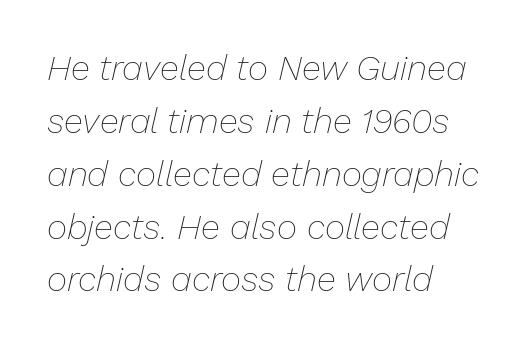
The image shows 35 px thin type, italic (leaning right); set left-aligned, normal line spacing (1.51x), normal letter spacing, not underlined; low stroke contrast and a medium x-height.
